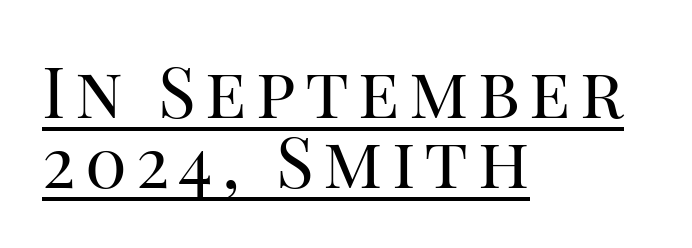
The weight tops out at a normal text grade. Reading down the column, the eye jumps only a short way to each next line. In terms of posture, this sample is upright. Notice how a bar underscores the lettering throughout. Do the characters align in a grid? No, the font is proportional. Unlike a clean sans, this face finishes its strokes with serifs.
